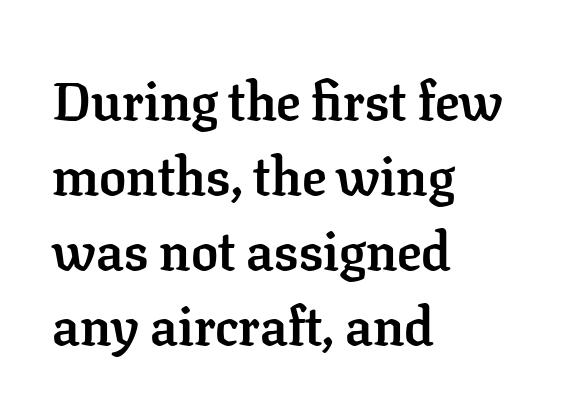
Q: Is the text bold? A: Yes.
Q: Is the text italic (slanted)? A: No, it is upright.
Q: Is the typeface a serif or a sans-serif typeface? A: Serif.
Q: Is the text underlined? A: No.
Q: How is the paragraph aligned? A: Left-aligned.
Q: Is the spacing between letters normal or unusually wide? A: Normal.
Q: Is the spacing between lines tight, normal or loose? A: Normal.
Q: Width (condensed, normal, or wide)? A: Normal.
Q: Stroke contrast? A: Low.
Q: x-height? A: Medium.
Q: Monospaced? A: No.
